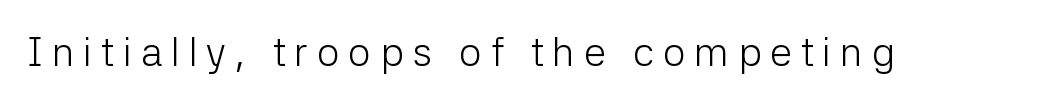
The image shows 40 px light sans-serif type, upright; set unusually wide letter spacing (+0.22 em), not underlined; low stroke contrast and a medium x-height.
